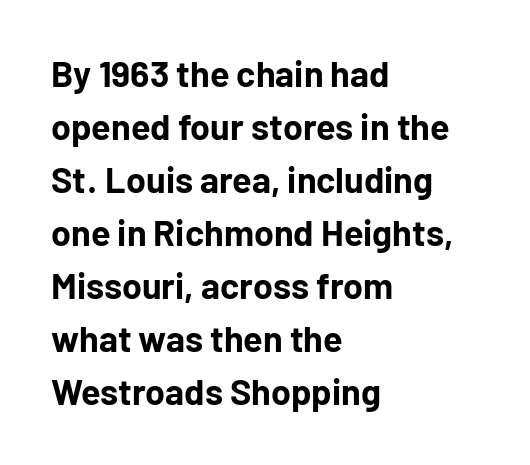
The image shows 36 px bold sans-serif type, upright; set left-aligned, normal line spacing (1.47x), normal letter spacing, not underlined; low stroke contrast and a medium x-height.
